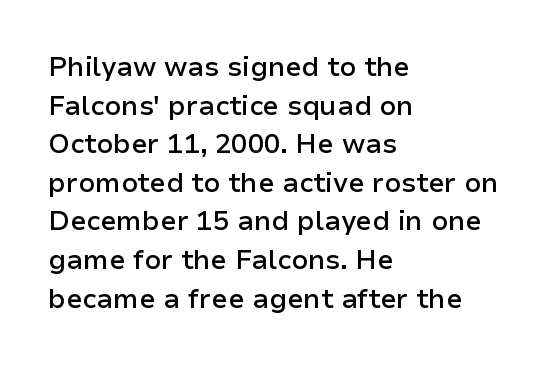
Q: Is the text bold? A: Semi-bold.
Q: Is the text italic (slanted)? A: No, it is upright.
Q: Is the text underlined? A: No.
Q: How is the paragraph aligned? A: Left-aligned.
Q: Is the spacing between letters normal or unusually wide? A: Normal.
Q: Is the spacing between lines tight, normal or loose? A: Normal.
